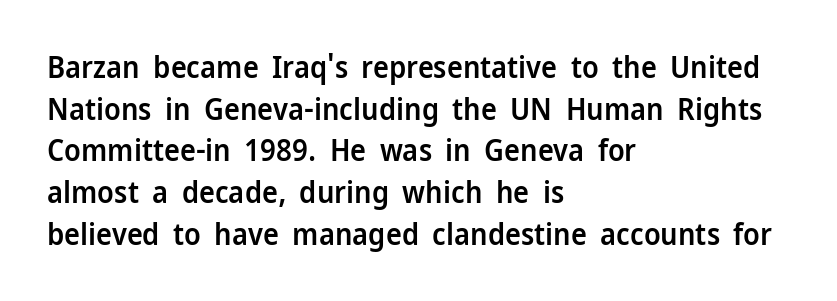
{"serif": "no", "italic": "no", "bold": "semi", "weight": "semibold", "width": "normal", "stroke_contrast": "low", "x_height": "medium", "monospaced": "no", "underline": "no", "align": "left", "line_spacing": "normal", "line_spacing_ratio": 1.39, "letter_spacing": "normal", "letter_spacing_em": 0.0, "glyph_px": 30}
